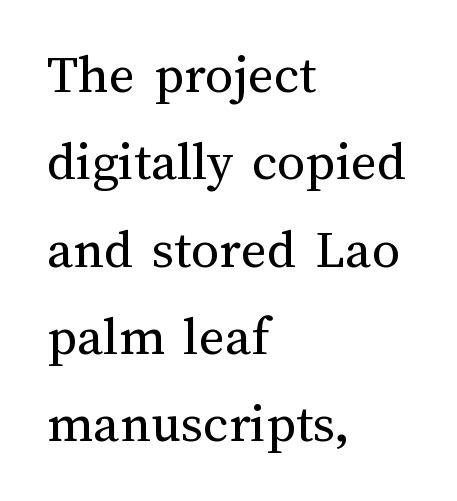
The image shows 56 px regular-weight type, upright; set left-aligned, normal line spacing (1.56x), normal letter spacing, not underlined; medium stroke contrast and a medium x-height.
